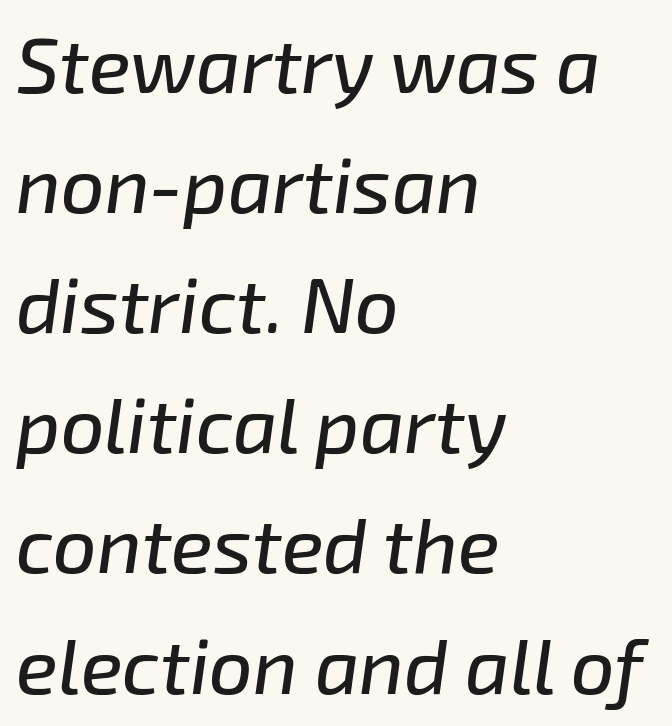
Q: Is the text italic (slanted)? A: Yes, it leans right by about 8 degrees.
Q: Is the text underlined? A: No.
Q: How is the paragraph aligned? A: Left-aligned.
Q: Is the spacing between letters normal or unusually wide? A: Normal.
Q: Is the spacing between lines tight, normal or loose? A: Normal.
Q: Width (condensed, normal, or wide)? A: Normal.
Q: Stroke contrast? A: Low.
Q: x-height? A: Medium.
Q: Monospaced? A: No.
